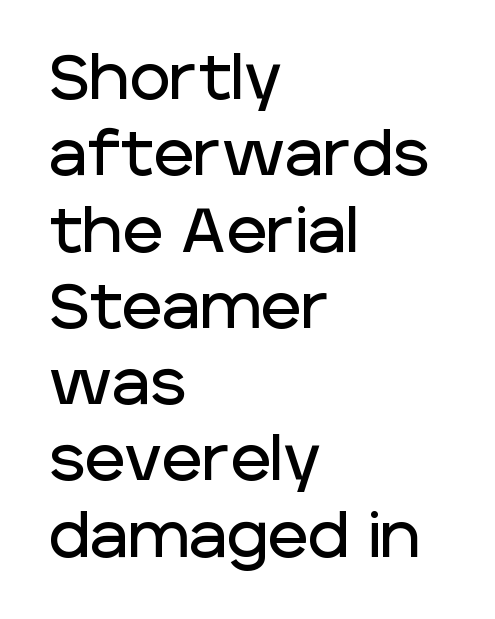
Q: Is the text italic (slanted)? A: No, it is upright.
Q: Is the typeface a serif or a sans-serif typeface? A: Sans-serif.
Q: Is the text underlined? A: No.
Q: How is the paragraph aligned? A: Left-aligned.
Q: Is the spacing between letters normal or unusually wide? A: Normal.
Q: Width (condensed, normal, or wide)? A: Normal.
Q: Stroke contrast? A: Low.
Q: x-height? A: Large.
Q: Monospaced? A: No.
